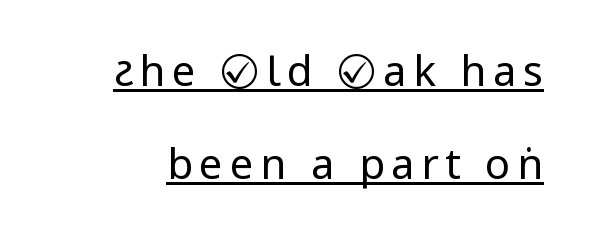
The image shows 42 px regular-weight, condensed sans-serif type, upright; set loose line spacing (2.21x), underlined; low stroke contrast.
